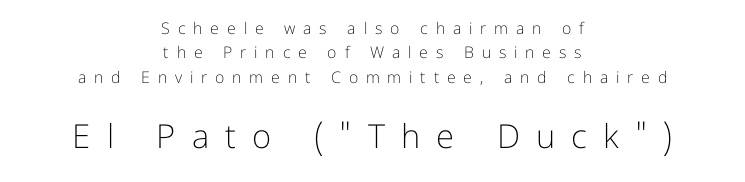
Q: Is the text bold? A: No.
Q: Is the text italic (slanted)? A: No, it is upright.
Q: Is the typeface a serif or a sans-serif typeface? A: Sans-serif.
Q: Is the text underlined? A: No.
Q: How is the paragraph aligned? A: Centered.
Q: Is the spacing between letters normal or unusually wide? A: Unusually wide.
Q: Is the spacing between lines tight, normal or loose? A: Normal.
Q: Which block of text is set in a larger size, the first (top) or the second (bottom)? A: The second (bottom) one.
Q: Width (condensed, normal, or wide)? A: Normal.
Q: Stroke contrast? A: Low.
Q: x-height? A: Medium.
Q: Monospaced? A: No.
